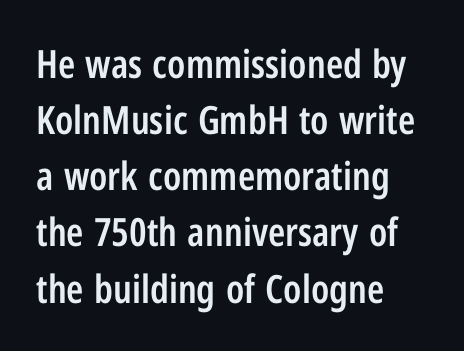
Honestly, there is no underline to notice here at all. Compared with typical paragraphs, the rows here are spaced about the same. You could not count columns in this text — the font is proportionally spaced. A typesetter would mark this as roman, not italic. Emphasis by weight is partial: semibold. Tracking value appears to be zero — textbook default spacing.
